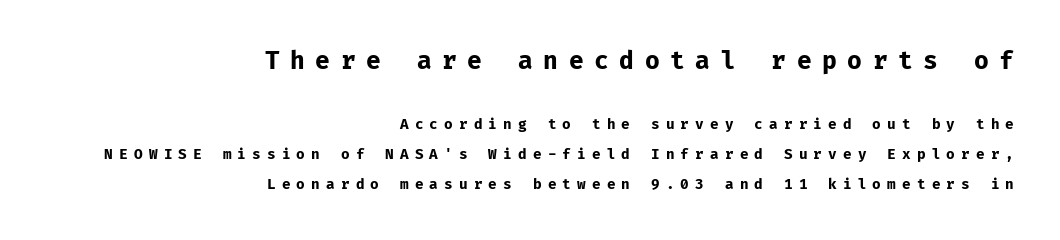
The image shows 24 px bold type, upright; set right-aligned, loose line spacing (2.13x), unusually wide letter spacing (+0.44 em), not underlined; the first (top) block is 1.71x larger.
